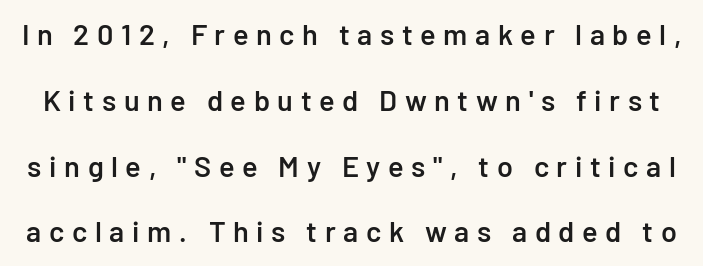
Think of a printed novel: that variable character pitch is what you see here. The gaps between neighbouring characters are conspicuously large. The zone under the glyphs is completely vacant. Tall strokes in this sample are plumb rather than angled. Quick note: interline space is abundant. Nothing sits at the stroke ends, so this counts as sans-serif.
